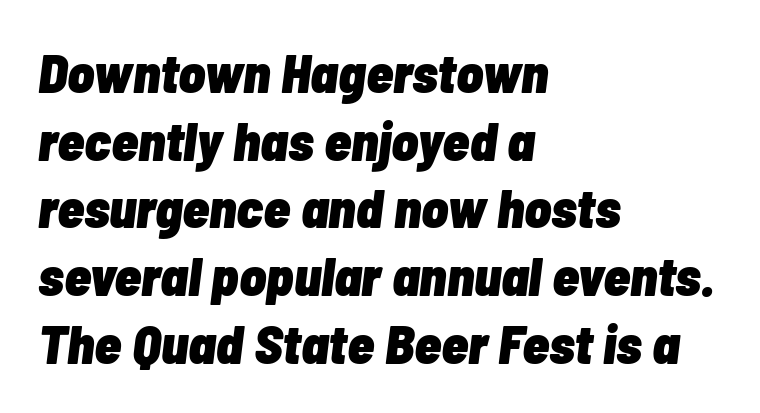
The image shows 55 px heavy, condensed type, italic (leaning right); set left-aligned, line spacing 1.23x, normal letter spacing, not underlined; low stroke contrast and a medium x-height.
